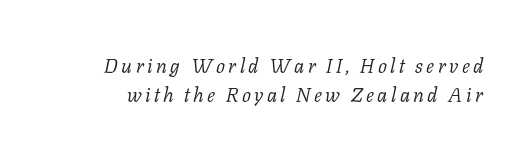
{"italic": "yes", "lean": "right", "slant_degrees": 11, "bold": "no", "underline": "no", "line_spacing": "normal", "line_spacing_ratio": 1.43, "glyph_px": 20}
